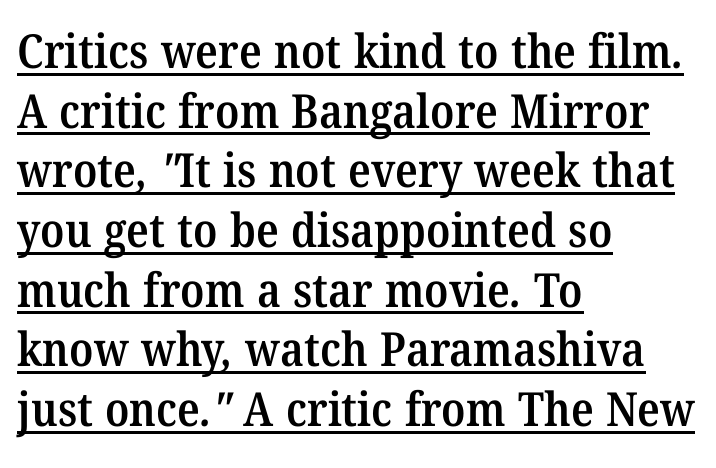
The image shows 47 px semibold serif type; set left-aligned, normal line spacing (1.27x), normal letter spacing, underlined; medium stroke contrast and a medium x-height.
